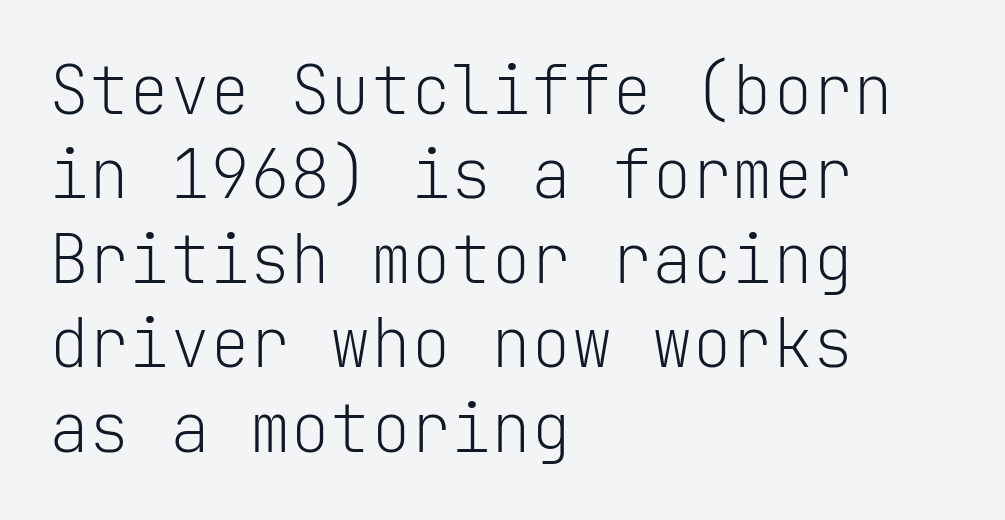
Q: Is the text bold? A: No.
Q: Is the text italic (slanted)? A: No, it is upright.
Q: Is the typeface a serif or a sans-serif typeface? A: Sans-serif.
Q: Is the text underlined? A: No.
Q: How is the paragraph aligned? A: Left-aligned.
Q: Is the spacing between letters normal or unusually wide? A: Normal.
Q: Is the spacing between lines tight, normal or loose? A: Normal.
Q: Width (condensed, normal, or wide)? A: Normal.
Q: Stroke contrast? A: Low.
Q: x-height? A: Medium.
Q: Monospaced? A: Yes.
